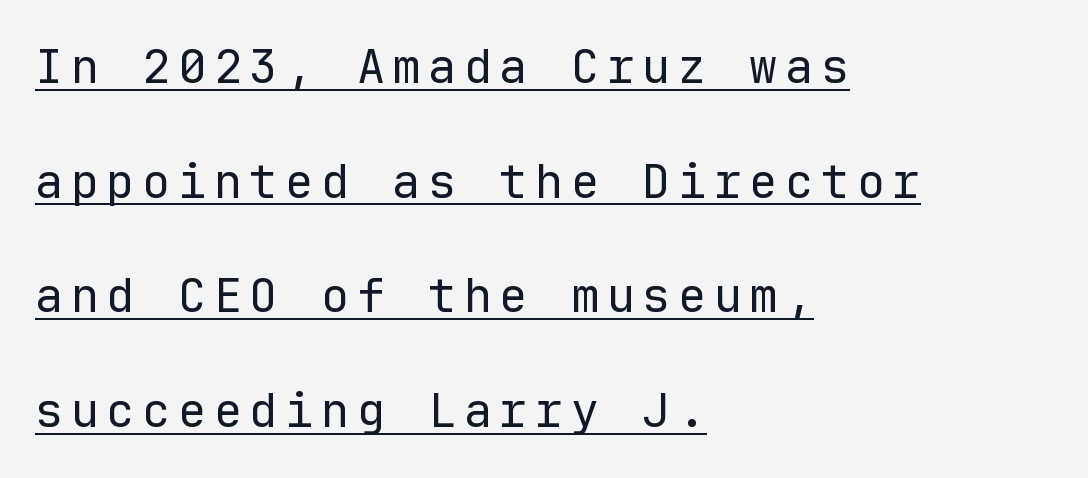
The image shows 47 px regular-weight sans-serif type, upright, monospaced; set left-aligned, loose line spacing (2.44x), underlined; low stroke contrast and a medium x-height.
